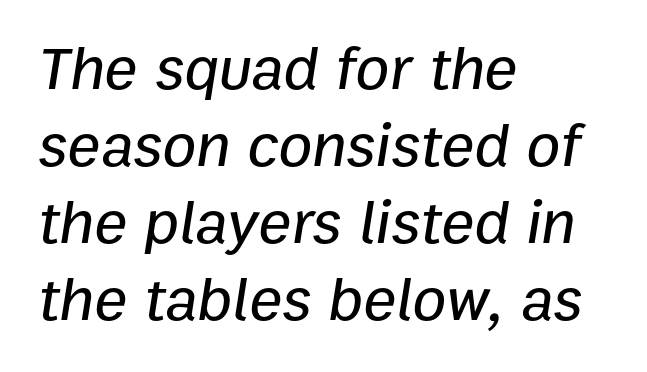
Q: Is the text italic (slanted)? A: Yes, it leans right by about 9 degrees.
Q: Is the text underlined? A: No.
Q: How is the paragraph aligned? A: Left-aligned.
Q: Is the spacing between letters normal or unusually wide? A: Normal.
Q: Width (condensed, normal, or wide)? A: Normal.
Q: Stroke contrast? A: Low.
Q: x-height? A: Medium.
Q: Monospaced? A: No.
